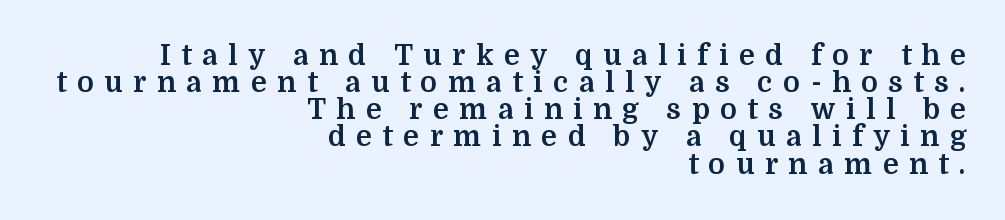
The image shows 28 px bold serif type, upright; set right-aligned, tight line spacing (0.97x), unusually wide letter spacing (+0.38 em), not underlined; medium stroke contrast and a medium x-height.
